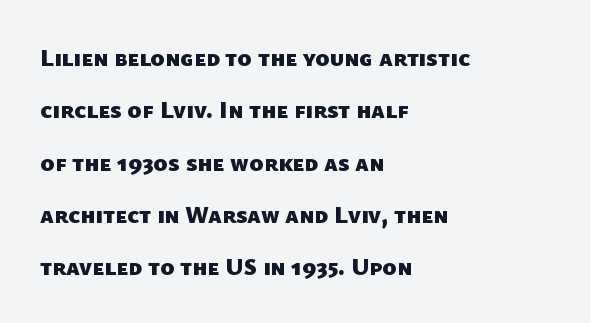
Q: Is the text bold? A: Yes.
Q: Is the text underlined? A: No.
Q: How is the paragraph aligned? A: Left-aligned.
Q: Is the spacing between letters normal or unusually wide? A: Normal.
Q: Is the spacing between lines tight, normal or loose? A: Loose.
